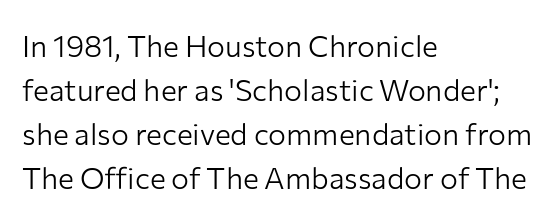
{"serif": "no", "italic": "no", "bold": "no", "weight": "light", "width": "normal", "stroke_contrast": "low", "x_height": "medium", "monospaced": "no", "underline": "no", "align": "left", "line_spacing": "normal", "line_spacing_ratio": 1.47, "letter_spacing": "normal", "letter_spacing_em": 0.0, "glyph_px": 30}
